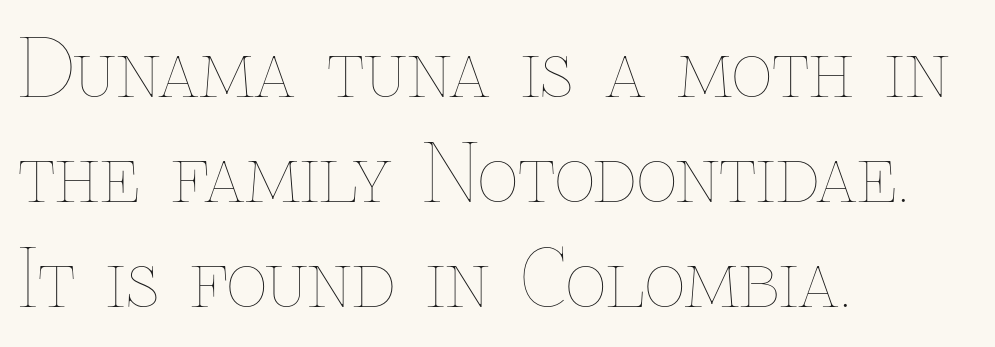
If you measured baseline to baseline, you'd find a middling distance. These lines are rendered in a variable-pitch font. Where is the straight margin? On the left. The type is set solid horizontally, with unmodified tracking. When letters stand straight like this, we call the style roman or upright.
